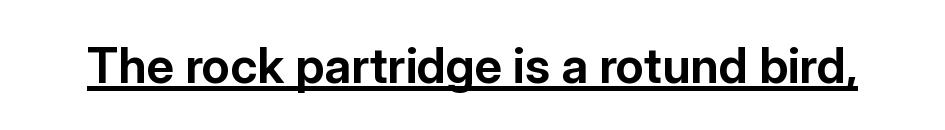
The image shows 49 px bold sans-serif type, upright; set normal letter spacing, underlined; low stroke contrast and a medium x-height.
